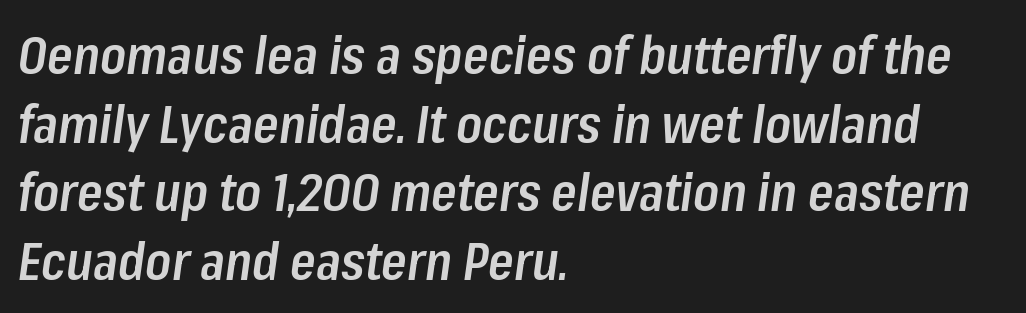
Q: Is the text bold? A: Semi-bold.
Q: Is the text italic (slanted)? A: Yes, it leans right by about 8 degrees.
Q: Is the text underlined? A: No.
Q: How is the paragraph aligned? A: Left-aligned.
Q: Is the spacing between letters normal or unusually wide? A: Normal.
Q: Is the spacing between lines tight, normal or loose? A: Normal.
Q: Width (condensed, normal, or wide)? A: Condensed.
Q: Stroke contrast? A: Low.
Q: x-height? A: Medium.
Q: Monospaced? A: No.
